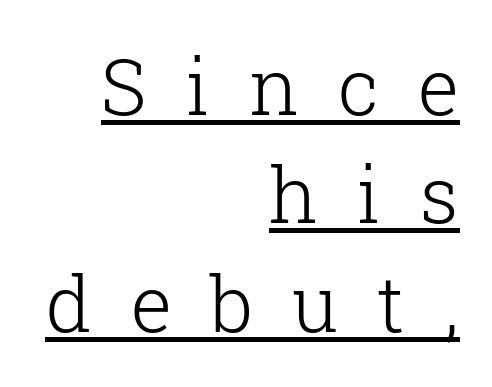
{"serif": "yes", "italic": "no", "bold": "no", "weight": "light", "width": "normal", "stroke_contrast": "low", "x_height": "medium", "monospaced": "no", "underline": "yes", "align": "right", "line_spacing": "normal", "line_spacing_ratio": 1.39, "letter_spacing": "wide", "letter_spacing_em": 0.5, "glyph_px": 78}
